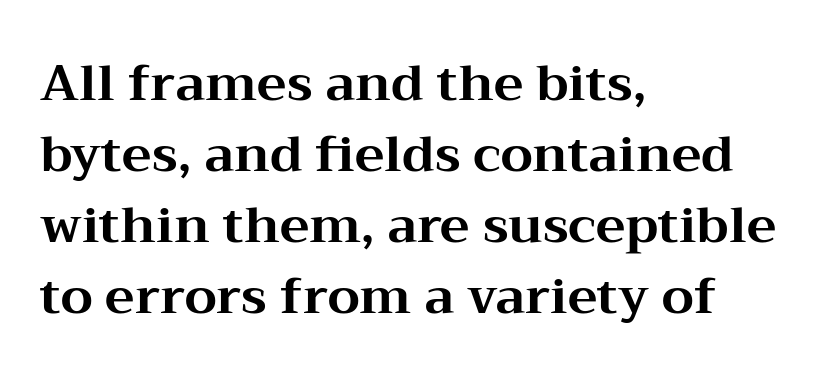
Q: Is the text bold? A: Yes.
Q: Is the text italic (slanted)? A: No, it is upright.
Q: Is the typeface a serif or a sans-serif typeface? A: Serif.
Q: Is the text underlined? A: No.
Q: How is the paragraph aligned? A: Left-aligned.
Q: Is the spacing between letters normal or unusually wide? A: Normal.
Q: Is the spacing between lines tight, normal or loose? A: Normal.
Q: Width (condensed, normal, or wide)? A: Wide.
Q: Stroke contrast? A: Medium.
Q: x-height? A: Medium.
Q: Monospaced? A: No.
